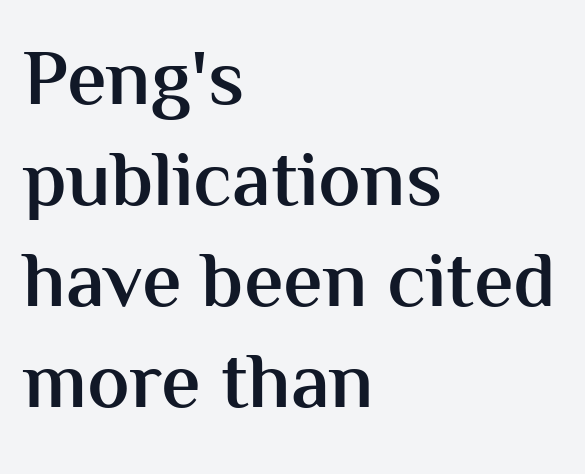
The image shows 79 px semibold sans-serif type, upright; set left-aligned, normal line spacing (1.28x), normal letter spacing, not underlined; medium stroke contrast and a medium x-height.
